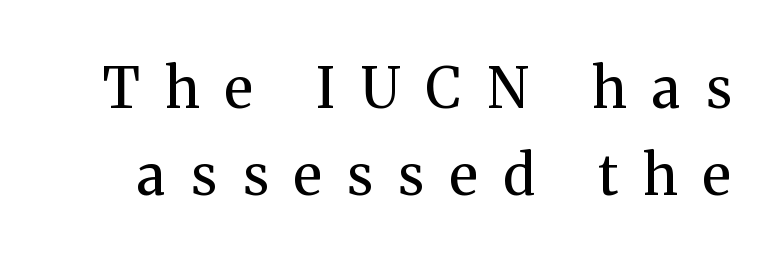
The image shows 55 px regular-weight serif type, upright; set normal line spacing (1.58x), unusually wide letter spacing (+0.47 em), not underlined; medium stroke contrast and a medium x-height.
